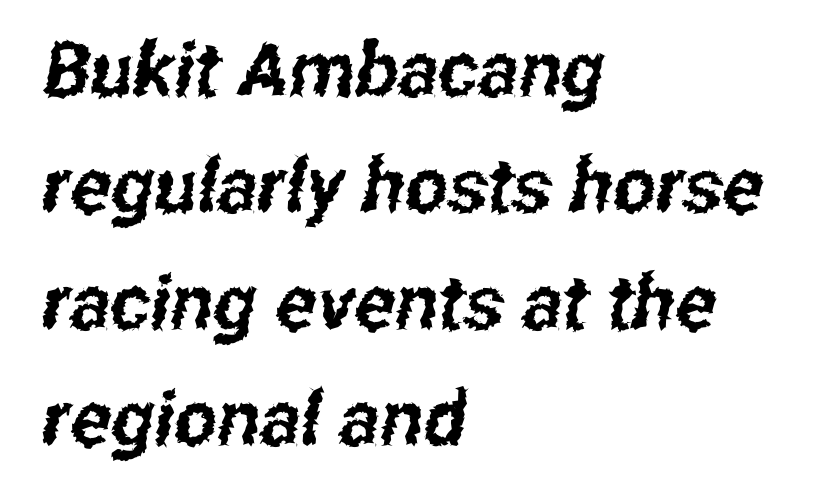
The image shows 76 px condensed sans-serif type; set left-aligned, normal line spacing (1.53x), normal letter spacing, not underlined; low stroke contrast and a medium x-height.
